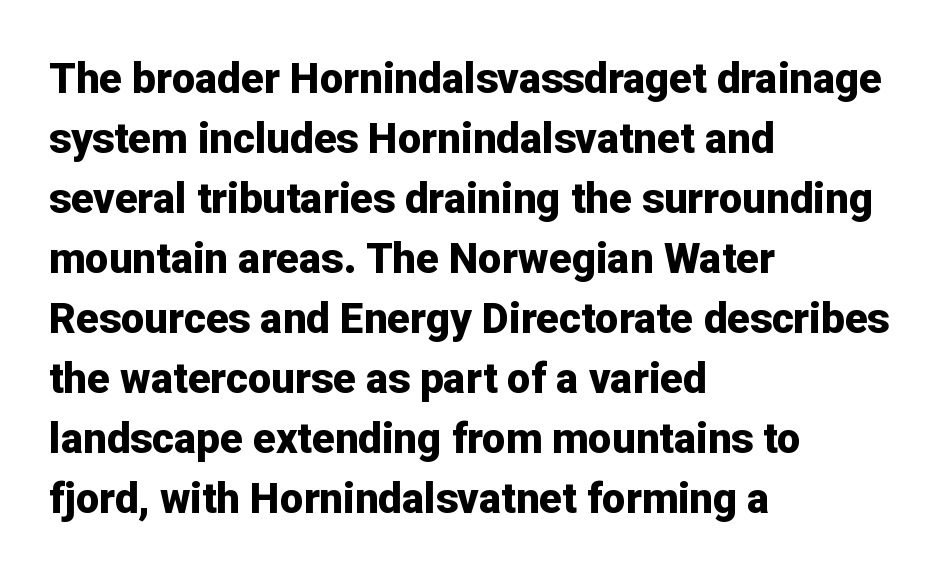
Beneath every word, the page is bare. This sample has the flowing, uneven cadence of proportional lettering. These lines carry a lot of weight — the face is fully bold. Type style note: lacks serifs. Normally led — the rows are evenly, conventionally spaced. Students, note that the glyphs here touch the page at normal intervals.
